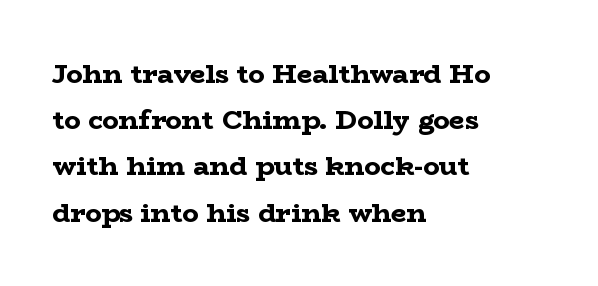
Q: Is the text bold? A: Yes.
Q: Is the text italic (slanted)? A: No, it is upright.
Q: Is the text underlined? A: No.
Q: How is the paragraph aligned? A: Left-aligned.
Q: Is the spacing between letters normal or unusually wide? A: Normal.
